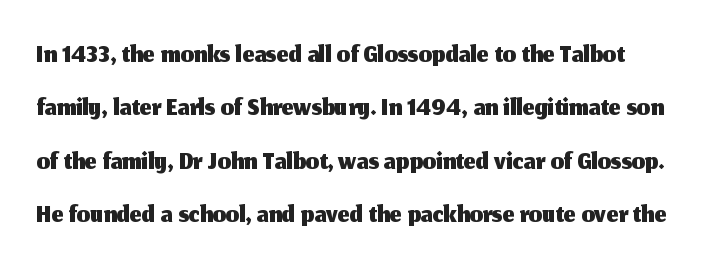
The image shows 42 px sans-serif type, upright; set normal line spacing (1.27x), normal letter spacing, not underlined; medium stroke contrast and a medium x-height.
